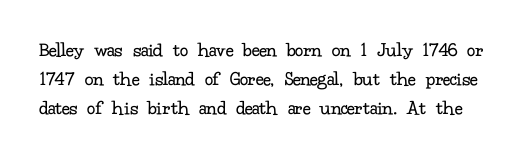
Q: Is the text bold? A: No.
Q: Is the text italic (slanted)? A: No, it is upright.
Q: Is the text underlined? A: No.
Q: Is the spacing between letters normal or unusually wide? A: Normal.
Q: Is the spacing between lines tight, normal or loose? A: Normal.
